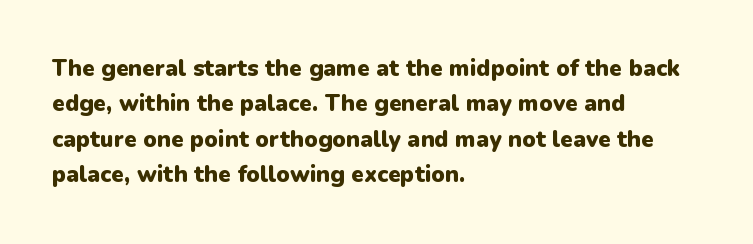
{"italic": "no", "bold": "yes", "underline": "no", "align": "left", "line_spacing": "normal", "line_spacing_ratio": 1.54, "letter_spacing": "normal", "letter_spacing_em": 0.0, "glyph_px": 23}
